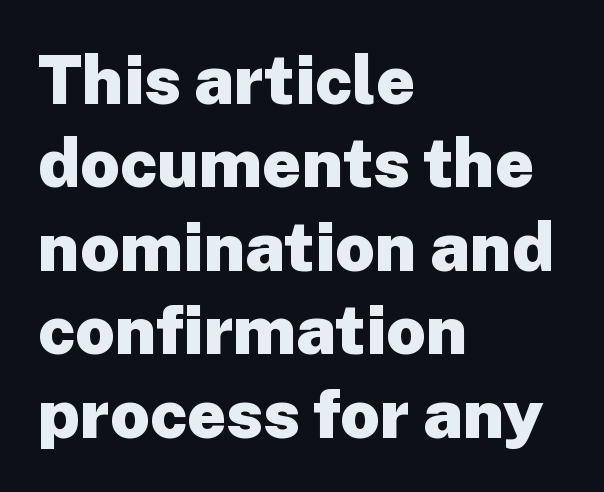
The image shows 69 px heavy sans-serif type, upright; set left-aligned, line spacing 1.21x, normal letter spacing, not underlined; low stroke contrast and a medium x-height.
